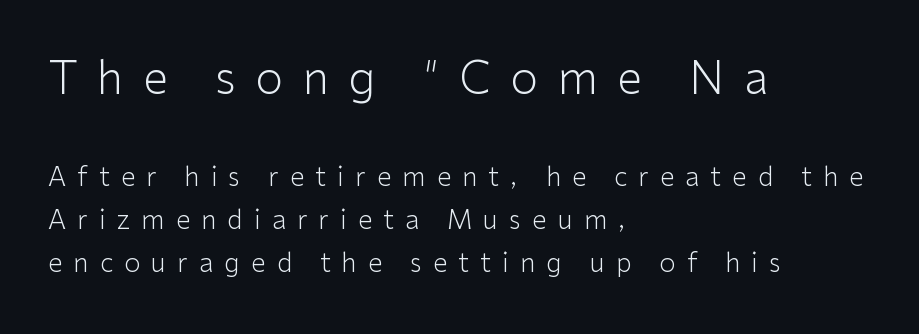
{"serif": "no", "italic": "no", "bold": "no", "weight": "light", "width": "normal", "stroke_contrast": "low", "x_height": "medium", "monospaced": "no", "underline": "no", "align": "left", "line_spacing": "normal", "line_spacing_ratio": 1.66, "letter_spacing": "wide", "letter_spacing_em": 0.43, "larger_block": "first", "size_ratio": 1.73, "glyph_px": 45}
